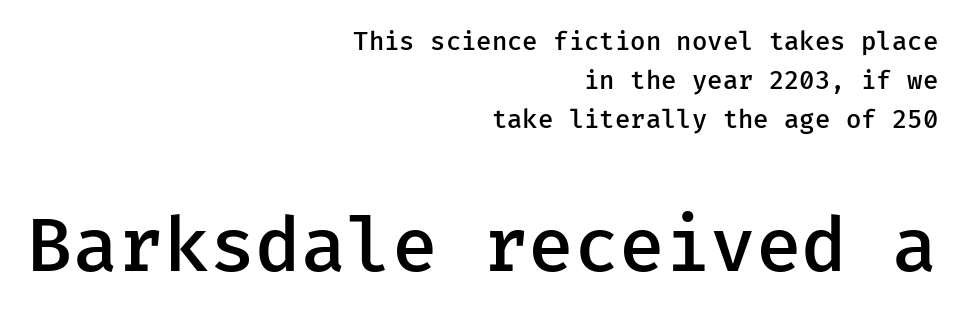
{"serif": "no", "italic": "no", "bold": "semi", "weight": "semibold", "width": "normal", "stroke_contrast": "low", "x_height": "medium", "underline": "no", "align": "right", "line_spacing": "normal", "line_spacing_ratio": 1.56, "letter_spacing": "normal", "letter_spacing_em": 0.0, "larger_block": "second", "size_ratio": 2.96, "glyph_px": 74}
